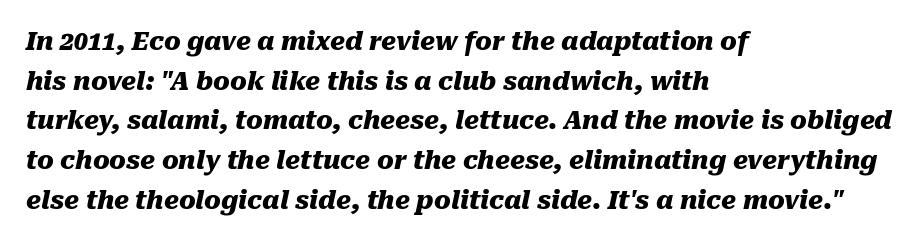
Lines of text with bare space underneath. The gaps between neighbouring characters are ordinary and unremarkable. Notice how the stems are inclined rather than vertical — that's the hallmark of italics. All the whitespace from short lines collects on the right. How heavy is the stroke? Heavy — this is a bold. Compared with typical paragraphs, the rows here are spaced about the same.
